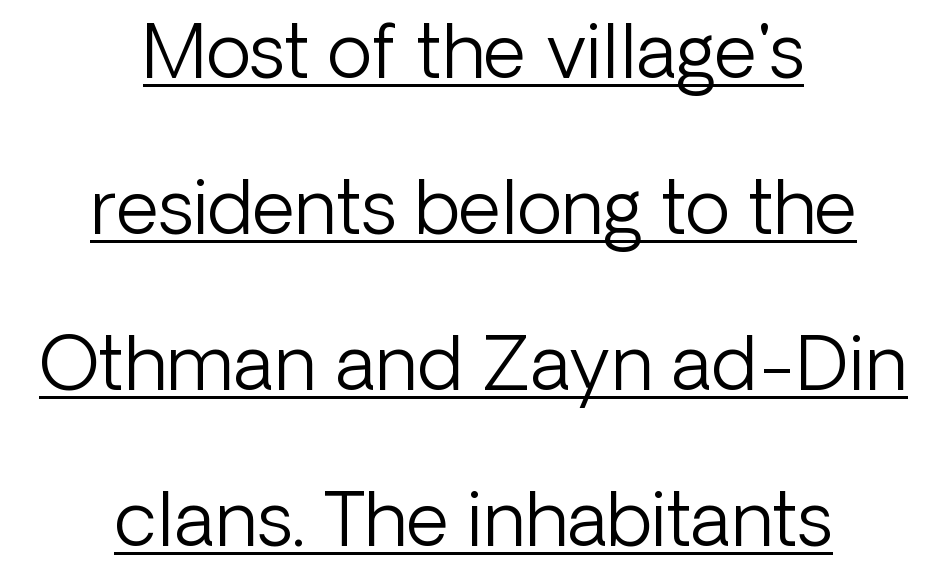
Q: Is the text bold? A: No.
Q: Is the text italic (slanted)? A: No, it is upright.
Q: Is the typeface a serif or a sans-serif typeface? A: Sans-serif.
Q: Is the text underlined? A: Yes.
Q: How is the paragraph aligned? A: Centered.
Q: Is the spacing between letters normal or unusually wide? A: Normal.
Q: Is the spacing between lines tight, normal or loose? A: Loose.
Q: Width (condensed, normal, or wide)? A: Normal.
Q: Stroke contrast? A: Low.
Q: x-height? A: Medium.
Q: Monospaced? A: No.
